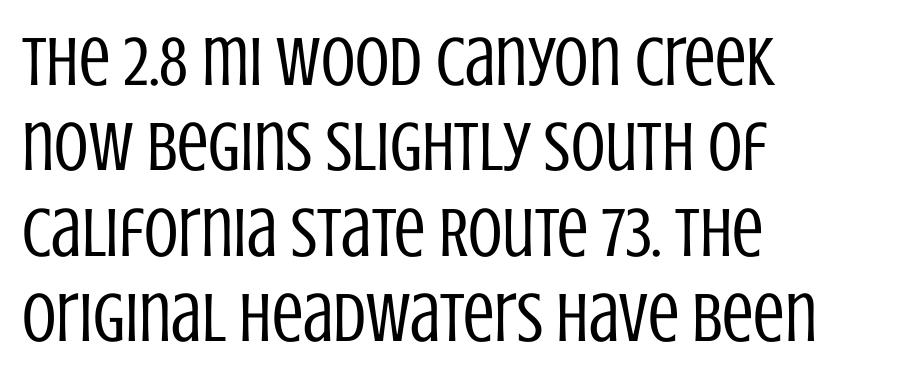
Q: Is the text bold? A: No.
Q: Is the text italic (slanted)? A: No, it is upright.
Q: Is the typeface a serif or a sans-serif typeface? A: Sans-serif.
Q: Is the text underlined? A: No.
Q: How is the paragraph aligned? A: Left-aligned.
Q: Is the spacing between letters normal or unusually wide? A: Normal.
Q: Width (condensed, normal, or wide)? A: Condensed.
Q: Stroke contrast? A: Low.
Q: x-height? A: Large.
Q: Monospaced? A: No.
